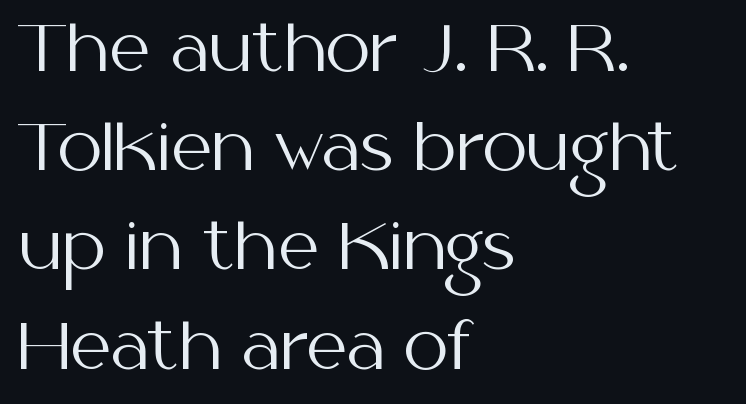
The image shows 64 px regular-weight sans-serif type, upright; set left-aligned, normal line spacing (1.55x), normal letter spacing, not underlined; medium stroke contrast and a medium x-height.
